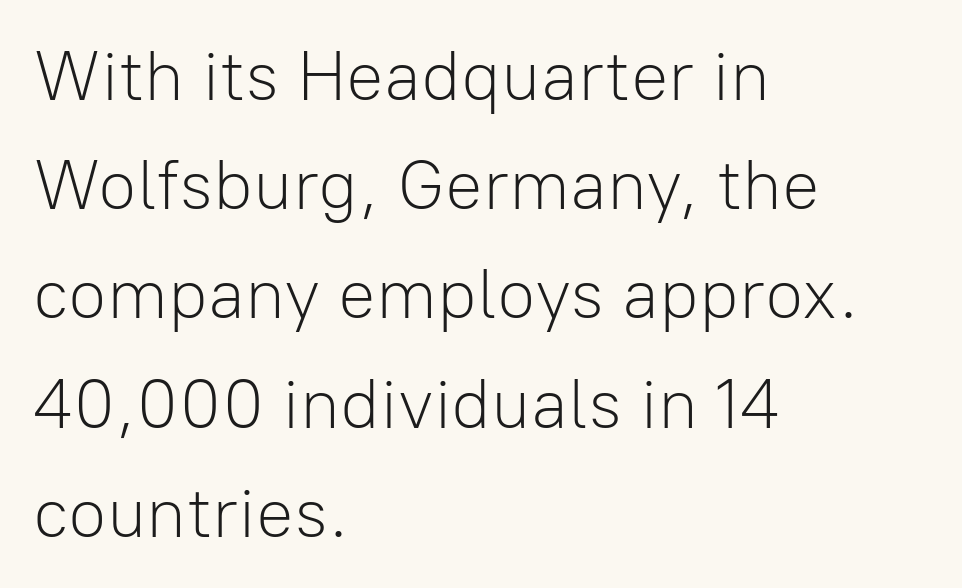
The image shows 70 px light sans-serif type, upright; set left-aligned, normal line spacing (1.56x), normal letter spacing, not underlined; low stroke contrast and a medium x-height.
